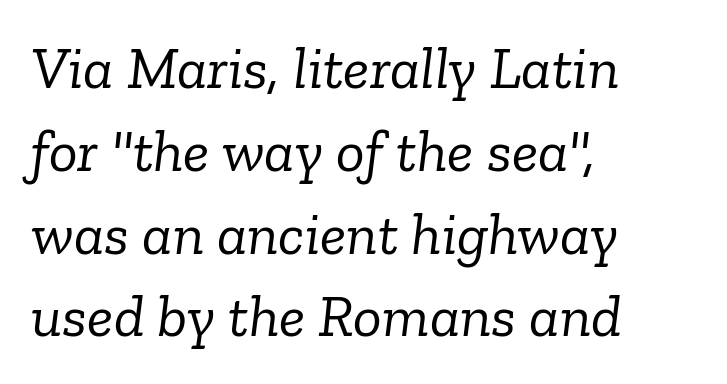
Evenly set lines give the paragraph a standard silhouette. The rendering anchors every line to the left-hand side. Is this a fixed-width face? No — the glyphs have proportional, varying widths. Ink coverage per letter is moderate at most. The space beneath each line is pristine and unruled.
